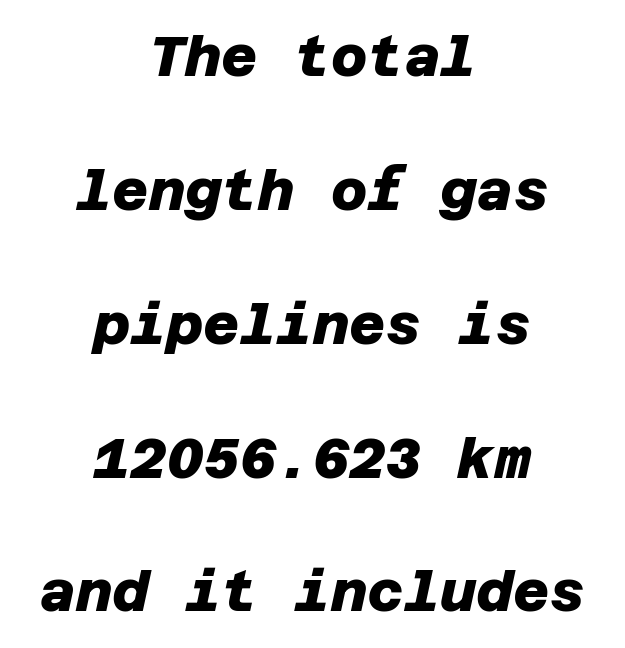
{"serif": "no", "bold": "yes", "weight": "heavy", "width": "normal", "stroke_contrast": "low", "x_height": "large", "underline": "no", "align": "center", "line_spacing": "loose", "line_spacing_ratio": 2.39, "letter_spacing": "normal", "letter_spacing_em": 0.0, "glyph_px": 56}
